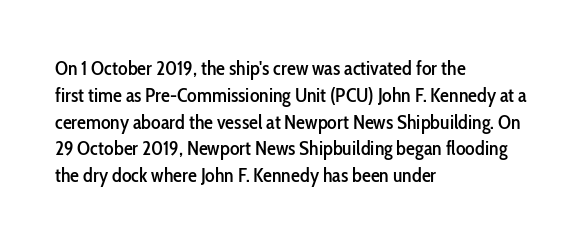
The vertical gap from one line to the next is medium. The letters sit at their default tracking, neither squeezed nor spread. A student would call this left alignment; a typographer would say flush left, rag right. Does the lettering tilt? It doesn't — this is upright.
